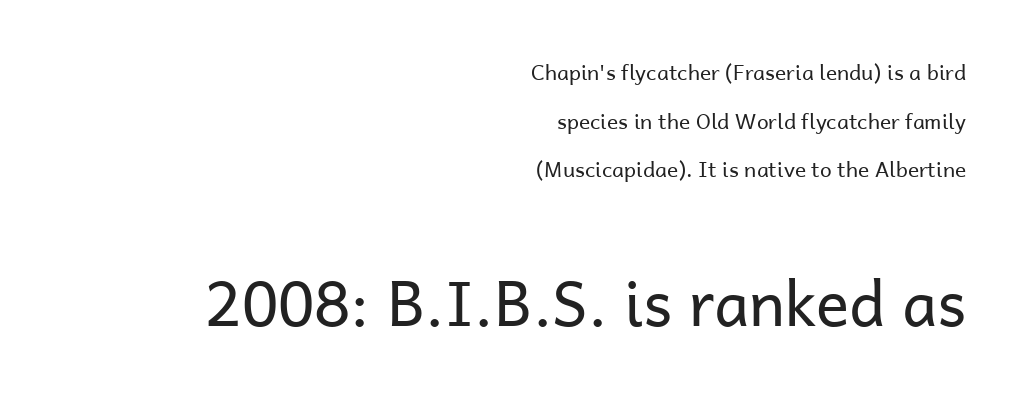
{"serif": "no", "italic": "no", "bold": "no", "weight": "regular", "width": "normal", "stroke_contrast": "low", "x_height": "medium", "monospaced": "no", "underline": "no", "align": "right", "line_spacing": "loose", "line_spacing_ratio": 2.32, "letter_spacing": "normal", "letter_spacing_em": 0.0, "larger_block": "second", "size_ratio": 2.95, "glyph_px": 62}
